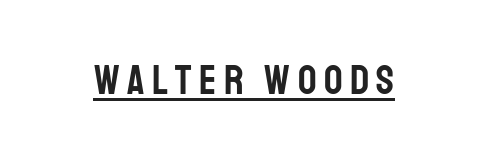
The image shows 41 px condensed sans-serif type, upright; set underlined; low stroke contrast and a large x-height.
